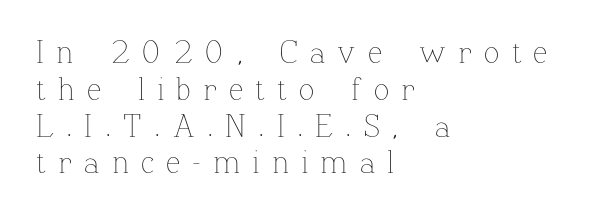
Q: Is the text bold? A: No.
Q: Is the text italic (slanted)? A: No, it is upright.
Q: Is the text underlined? A: No.
Q: How is the paragraph aligned? A: Left-aligned.
Q: Is the spacing between letters normal or unusually wide? A: Unusually wide.
Q: Is the spacing between lines tight, normal or loose? A: Tight.
Q: Width (condensed, normal, or wide)? A: Normal.
Q: Stroke contrast? A: Low.
Q: x-height? A: Medium.
Q: Monospaced? A: No.
